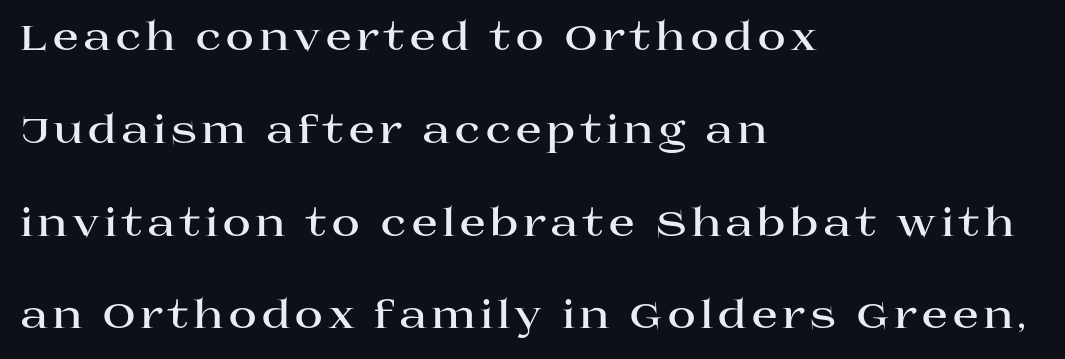
{"serif": "yes", "italic": "no", "bold": "yes", "weight": "bold", "width": "wide", "stroke_contrast": "high", "x_height": "large", "monospaced": "no", "underline": "no", "align": "left", "line_spacing": "loose", "line_spacing_ratio": 2.38, "glyph_px": 39}
